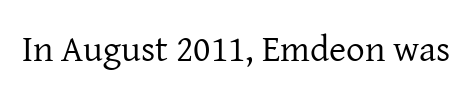
{"serif": "yes", "italic": "no", "bold": "no", "weight": "regular", "width": "normal", "stroke_contrast": "low", "x_height": "medium", "monospaced": "no", "underline": "no", "letter_spacing": "normal", "letter_spacing_em": 0.0, "glyph_px": 37}
